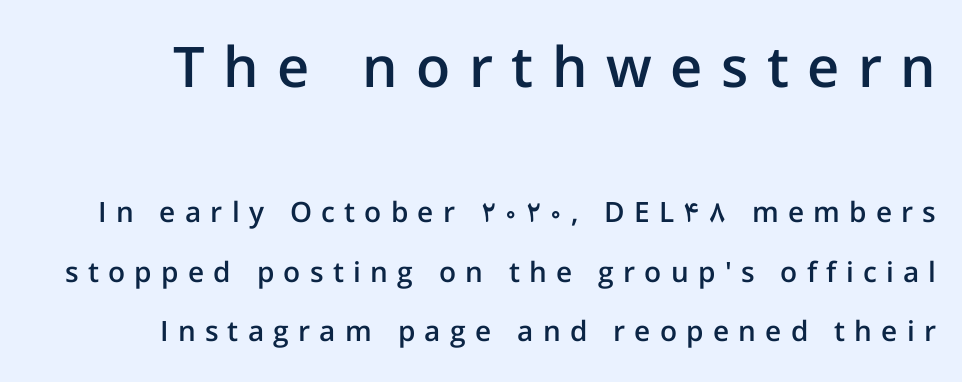
Q: Is the text bold? A: Semi-bold.
Q: Is the text italic (slanted)? A: No, it is upright.
Q: Is the typeface a serif or a sans-serif typeface? A: Sans-serif.
Q: Is the text underlined? A: No.
Q: Is the spacing between letters normal or unusually wide? A: Unusually wide.
Q: Is the spacing between lines tight, normal or loose? A: Loose.
Q: Which block of text is set in a larger size, the first (top) or the second (bottom)? A: The first (top) one.
Q: Width (condensed, normal, or wide)? A: Normal.
Q: Stroke contrast? A: Low.
Q: x-height? A: Medium.
Q: Monospaced? A: No.
